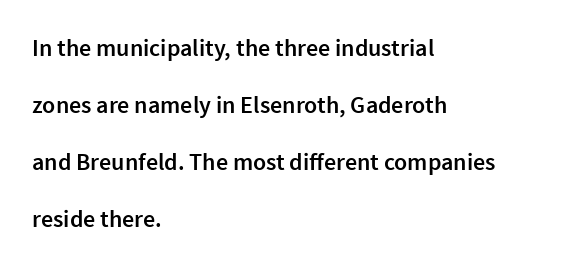
{"italic": "no", "bold": "semi", "underline": "no", "align": "left", "line_spacing": "loose", "line_spacing_ratio": 2.37, "letter_spacing": "normal", "letter_spacing_em": 0.0, "glyph_px": 24}
